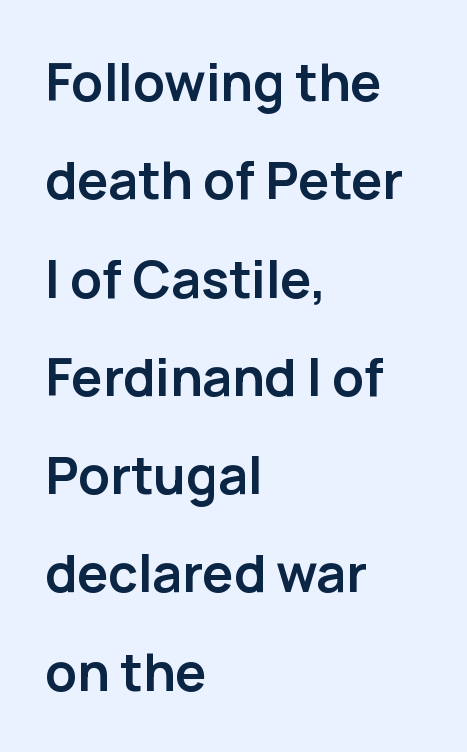
The image shows 52 px semibold sans-serif type, upright; set left-aligned, line spacing 1.89x, normal letter spacing, not underlined; low stroke contrast and a medium x-height.
